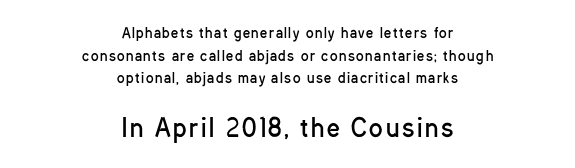
Q: Is the text bold? A: No.
Q: Is the text italic (slanted)? A: No, it is upright.
Q: Is the text underlined? A: No.
Q: How is the paragraph aligned? A: Centered.
Q: Is the spacing between lines tight, normal or loose? A: Normal.
Q: Which block of text is set in a larger size, the first (top) or the second (bottom)? A: The second (bottom) one.
